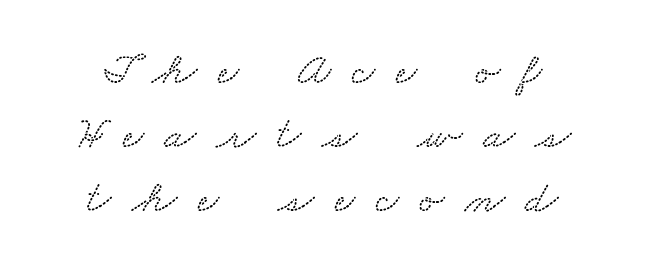
Q: Is the typeface a serif or a sans-serif typeface? A: Serif.
Q: Is the text underlined? A: No.
Q: Is the spacing between letters normal or unusually wide? A: Unusually wide.
Q: Is the spacing between lines tight, normal or loose? A: Normal.
Q: Width (condensed, normal, or wide)? A: Wide.
Q: Stroke contrast? A: Medium.
Q: x-height? A: Small.
Q: Monospaced? A: No.
